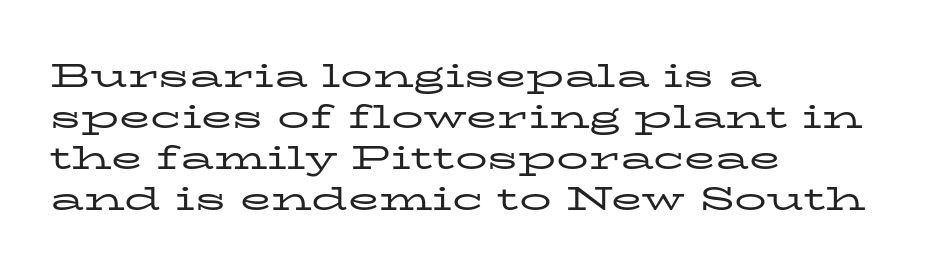
{"serif": "yes", "italic": "no", "bold": "no", "weight": "regular", "width": "wide", "stroke_contrast": "low", "x_height": "medium", "monospaced": "no", "underline": "no", "align": "left", "line_spacing": "normal", "line_spacing_ratio": 1.28, "letter_spacing": "normal", "letter_spacing_em": 0.0, "glyph_px": 32}
